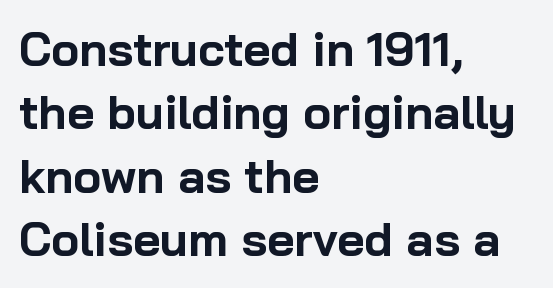
{"serif": "no", "italic": "no", "bold": "yes", "weight": "bold", "width": "normal", "stroke_contrast": "low", "x_height": "medium", "monospaced": "no", "underline": "no", "align": "left", "line_spacing": "normal", "line_spacing_ratio": 1.35, "letter_spacing": "normal", "letter_spacing_em": 0.0, "glyph_px": 47}
